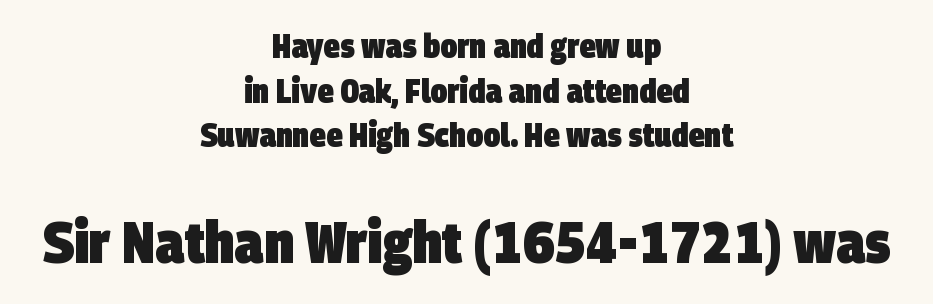
{"serif": "no", "bold": "yes", "weight": "heavy", "width": "condensed", "stroke_contrast": "low", "x_height": "large", "monospaced": "no", "underline": "no", "align": "center", "line_spacing": "normal", "line_spacing_ratio": 1.35, "letter_spacing": "normal", "letter_spacing_em": 0.0, "larger_block": "second", "size_ratio": 1.76, "glyph_px": 58}
